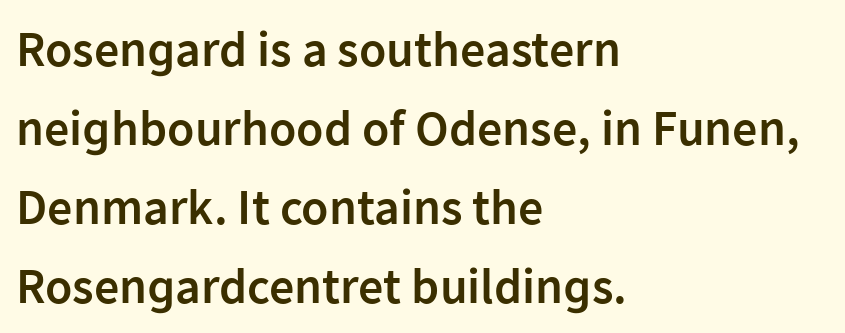
Q: Is the text bold? A: Semi-bold.
Q: Is the text italic (slanted)? A: No, it is upright.
Q: Is the typeface a serif or a sans-serif typeface? A: Sans-serif.
Q: Is the text underlined? A: No.
Q: How is the paragraph aligned? A: Left-aligned.
Q: Is the spacing between letters normal or unusually wide? A: Normal.
Q: Is the spacing between lines tight, normal or loose? A: Normal.
Q: Width (condensed, normal, or wide)? A: Normal.
Q: Stroke contrast? A: Low.
Q: x-height? A: Medium.
Q: Monospaced? A: No.
